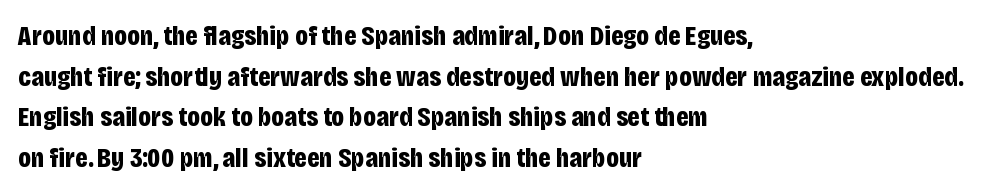
In terms of letterform style, serifs are entirely absent. Inter-character spacing is left at the font's built-in metrics. Clear beneath every line of the passage. A roman cut, with each character standing at attention. Is this a fixed-width face? No — the glyphs have proportional, varying widths. Quick note: interline space is typical.
